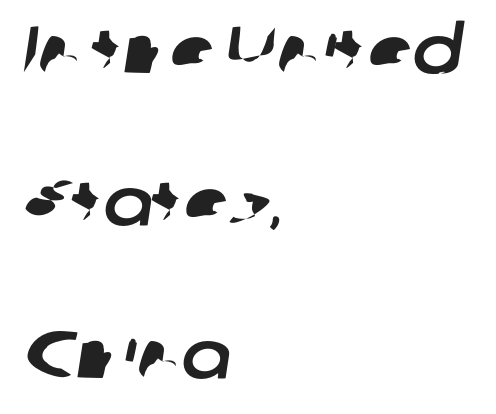
These lines are rendered in a variable-pitch font. Honestly, the rows look like they've been pulled way apart. The type family on display is of the sans-serif kind. The string is rendered with underlining switched off. You could call the tracking neutral — neither tight nor loose. This rendering uses left alignment, leaving the right contour irregular.
